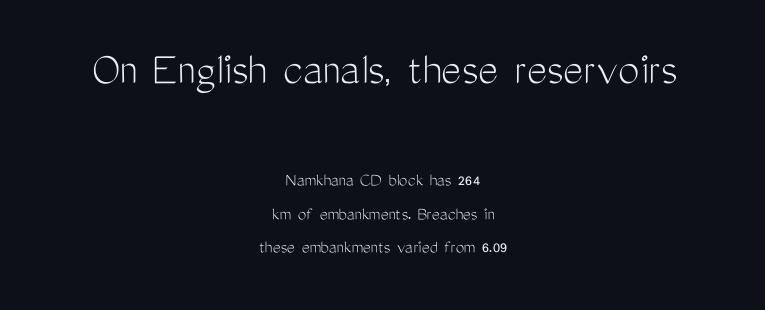
{"serif": "no", "italic": "no", "bold": "no", "weight": "light", "width": "condensed", "stroke_contrast": "medium", "x_height": "medium", "monospaced": "no", "underline": "no", "align": "center", "line_spacing_ratio": 1.78, "letter_spacing": "normal", "letter_spacing_em": 0.0, "larger_block": "first", "size_ratio": 2.53, "glyph_px": 48}
